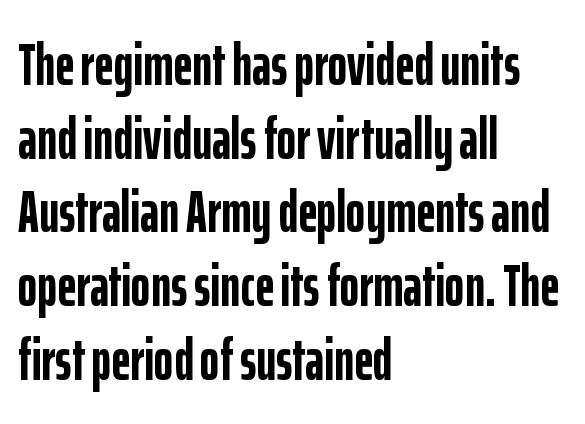
Q: Is the text bold? A: Yes.
Q: Is the text italic (slanted)? A: No, it is upright.
Q: Is the typeface a serif or a sans-serif typeface? A: Sans-serif.
Q: Is the text underlined? A: No.
Q: How is the paragraph aligned? A: Left-aligned.
Q: Is the spacing between letters normal or unusually wide? A: Normal.
Q: Is the spacing between lines tight, normal or loose? A: Normal.
Q: Width (condensed, normal, or wide)? A: Condensed.
Q: Stroke contrast? A: Low.
Q: x-height? A: Medium.
Q: Monospaced? A: No.
